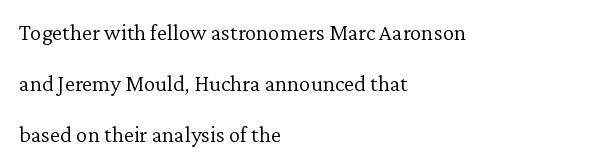
Q: Is the text bold? A: No.
Q: Is the text italic (slanted)? A: No, it is upright.
Q: Is the text underlined? A: No.
Q: How is the paragraph aligned? A: Left-aligned.
Q: Is the spacing between letters normal or unusually wide? A: Normal.
Q: Is the spacing between lines tight, normal or loose? A: Loose.
